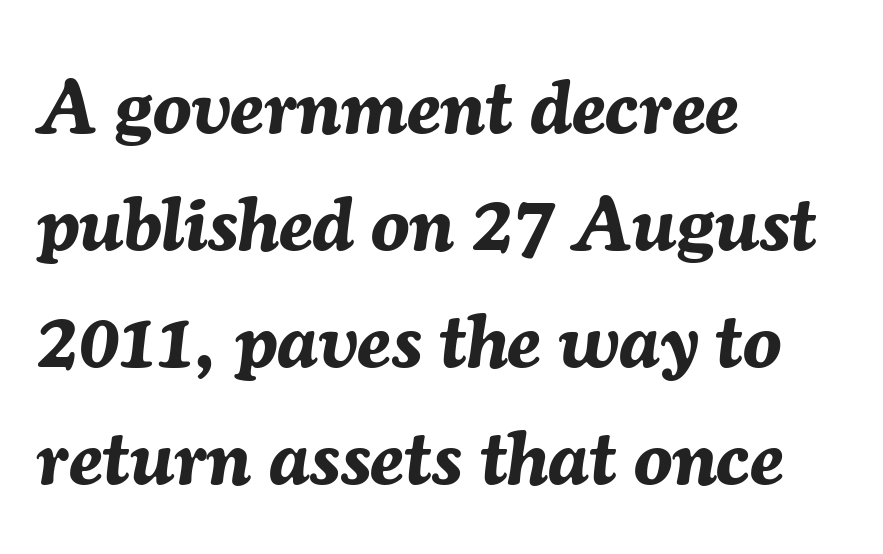
The gaps between neighbouring characters are ordinary and unremarkable. The face used here is proportionally spaced, like ordinary book or web type. The glyphs look as if they've been sheared to an angle. Leading: standard. Heavy, bold letterforms. The compositor pushed each line to the left boundary.
